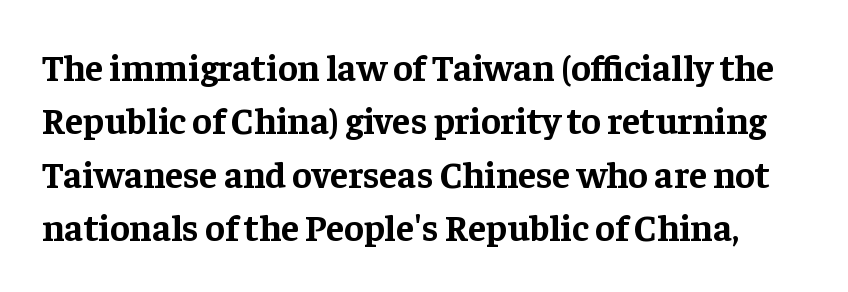
Q: Is the text bold? A: Yes.
Q: Is the text italic (slanted)? A: No, it is upright.
Q: Is the typeface a serif or a sans-serif typeface? A: Serif.
Q: Is the text underlined? A: No.
Q: Is the spacing between letters normal or unusually wide? A: Normal.
Q: Is the spacing between lines tight, normal or loose? A: Normal.
Q: Width (condensed, normal, or wide)? A: Normal.
Q: Stroke contrast? A: Low.
Q: x-height? A: Medium.
Q: Monospaced? A: No.
